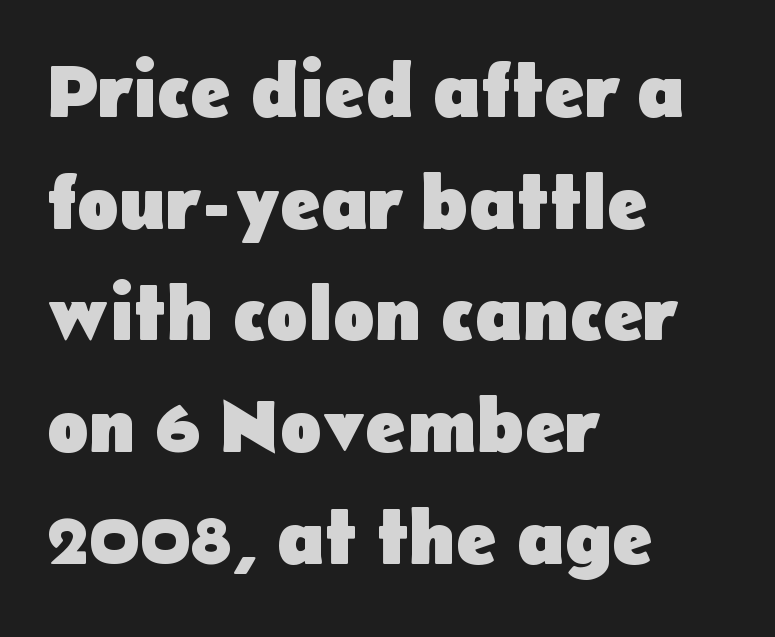
Q: Is the text bold? A: Yes.
Q: Is the text italic (slanted)? A: No, it is upright.
Q: Is the typeface a serif or a sans-serif typeface? A: Sans-serif.
Q: Is the text underlined? A: No.
Q: How is the paragraph aligned? A: Left-aligned.
Q: Is the spacing between letters normal or unusually wide? A: Normal.
Q: Is the spacing between lines tight, normal or loose? A: Normal.
Q: Width (condensed, normal, or wide)? A: Normal.
Q: Stroke contrast? A: Low.
Q: x-height? A: Medium.
Q: Monospaced? A: No.
